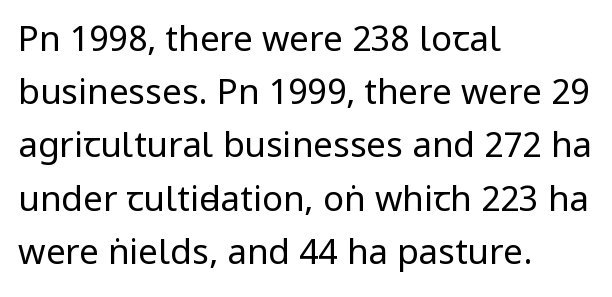
Q: Is the text bold? A: No.
Q: Is the text italic (slanted)? A: No, it is upright.
Q: Is the typeface a serif or a sans-serif typeface? A: Sans-serif.
Q: Is the text underlined? A: No.
Q: How is the paragraph aligned? A: Left-aligned.
Q: Is the spacing between letters normal or unusually wide? A: Normal.
Q: Is the spacing between lines tight, normal or loose? A: Normal.
Q: Width (condensed, normal, or wide)? A: Condensed.
Q: Stroke contrast? A: Low.
Q: x-height? A: Large.
Q: Monospaced? A: No.
